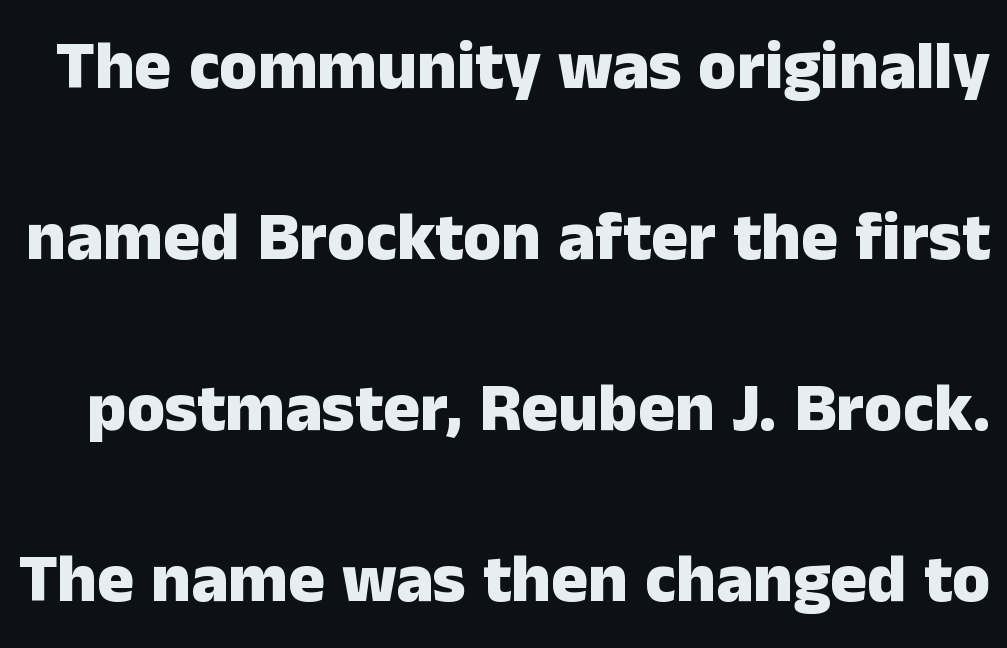
{"serif": "no", "italic": "no", "bold": "yes", "weight": "heavy", "width": "normal", "stroke_contrast": "low", "x_height": "medium", "monospaced": "no", "underline": "no", "line_spacing": "loose", "line_spacing_ratio": 2.48, "letter_spacing": "normal", "letter_spacing_em": 0.0, "glyph_px": 69}
